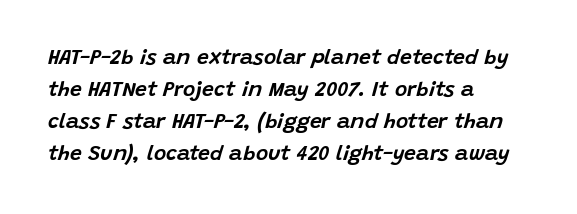
The setting favours the left margin, as ordinary paragraphs usually do. The type is set solid horizontally, with unmodified tracking. The lines sit at an ordinary, default distance from one another. Letters rest on an invisible, unmarked baseline.
